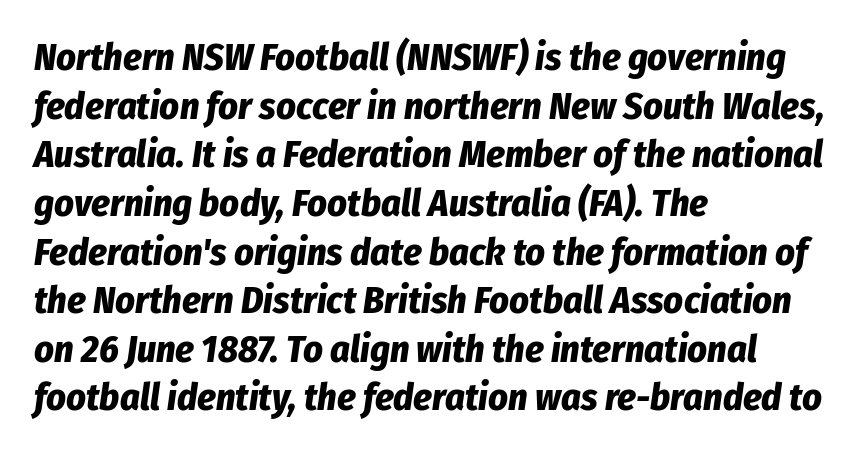
Q: Is the text bold? A: Yes.
Q: Is the text italic (slanted)? A: Yes, it leans right by about 8 degrees.
Q: Is the text underlined? A: No.
Q: How is the paragraph aligned? A: Left-aligned.
Q: Is the spacing between letters normal or unusually wide? A: Normal.
Q: Is the spacing between lines tight, normal or loose? A: Normal.
Q: Width (condensed, normal, or wide)? A: Condensed.
Q: Stroke contrast? A: Low.
Q: x-height? A: Medium.
Q: Monospaced? A: No.
